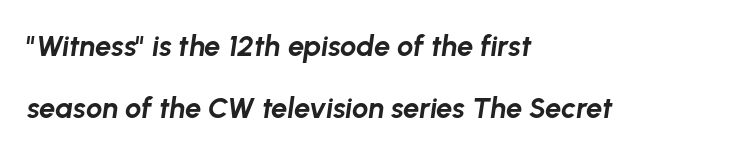
Q: Is the text bold? A: Yes.
Q: Is the text italic (slanted)? A: Yes, it leans right by about 8 degrees.
Q: Is the text underlined? A: No.
Q: How is the paragraph aligned? A: Left-aligned.
Q: Is the spacing between letters normal or unusually wide? A: Normal.
Q: Is the spacing between lines tight, normal or loose? A: Loose.
Q: Width (condensed, normal, or wide)? A: Normal.
Q: Stroke contrast? A: Low.
Q: x-height? A: Medium.
Q: Monospaced? A: No.
